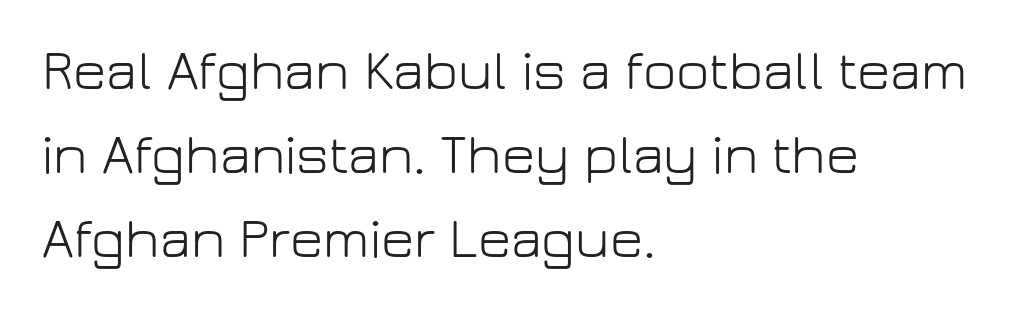
Q: Is the text bold? A: No.
Q: Is the text italic (slanted)? A: No, it is upright.
Q: Is the typeface a serif or a sans-serif typeface? A: Sans-serif.
Q: Is the text underlined? A: No.
Q: How is the paragraph aligned? A: Left-aligned.
Q: Is the spacing between letters normal or unusually wide? A: Normal.
Q: Is the spacing between lines tight, normal or loose? A: Normal.
Q: Width (condensed, normal, or wide)? A: Normal.
Q: Stroke contrast? A: Low.
Q: x-height? A: Medium.
Q: Monospaced? A: No.
